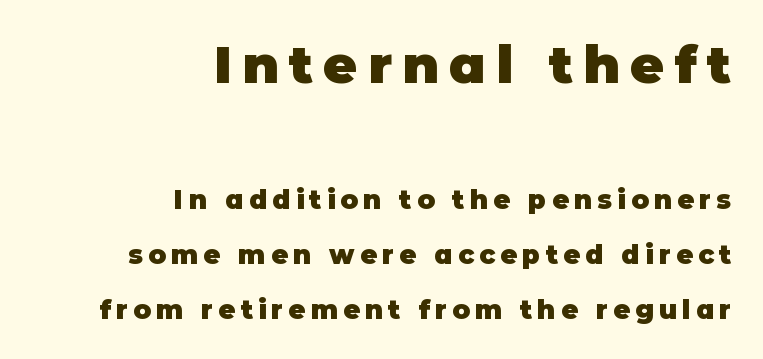
{"serif": "no", "italic": "no", "bold": "yes", "weight": "heavy", "width": "normal", "stroke_contrast": "low", "x_height": "large", "monospaced": "no", "underline": "no", "align": "right", "line_spacing": "loose", "line_spacing_ratio": 2.11, "letter_spacing": "wide", "letter_spacing_em": 0.2, "larger_block": "first", "size_ratio": 2.0, "glyph_px": 52}
